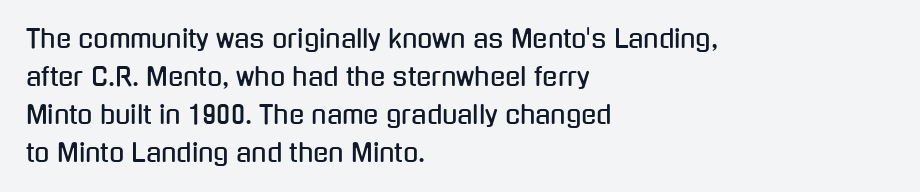
Plain, unruled lines of type. Each word holds together tightly as a unit, with standard inter-letter gaps. Every row of glyphs begins at an identical x-position on the left. Leading matches the norm, producing a regular column.
